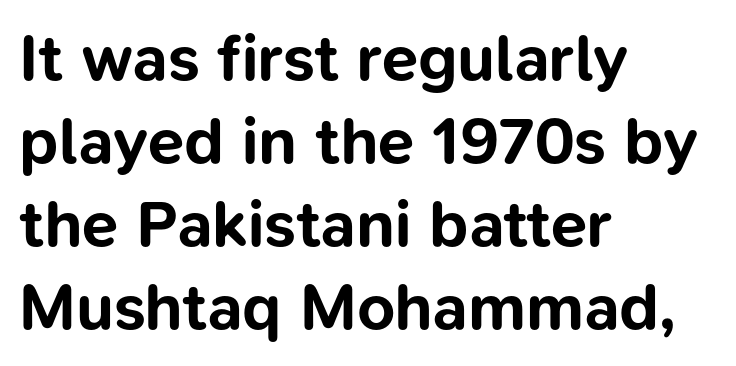
Think of a printed novel: that variable character pitch is what you see here. Ordinary non-slanted type is in use. One glance says typical: line gaps are just what's usual. No word sits above an underline. Thick stems and heavy bowls — unmistakably bold. Classification — sans serif.
